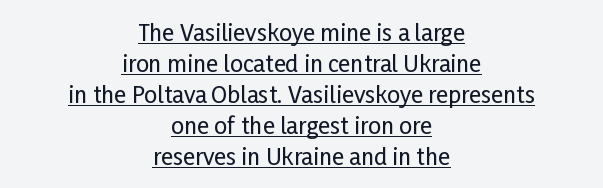
{"italic": "no", "underline": "yes", "align": "center", "line_spacing": "normal", "line_spacing_ratio": 1.35, "letter_spacing": "normal", "letter_spacing_em": 0.0, "glyph_px": 23}
